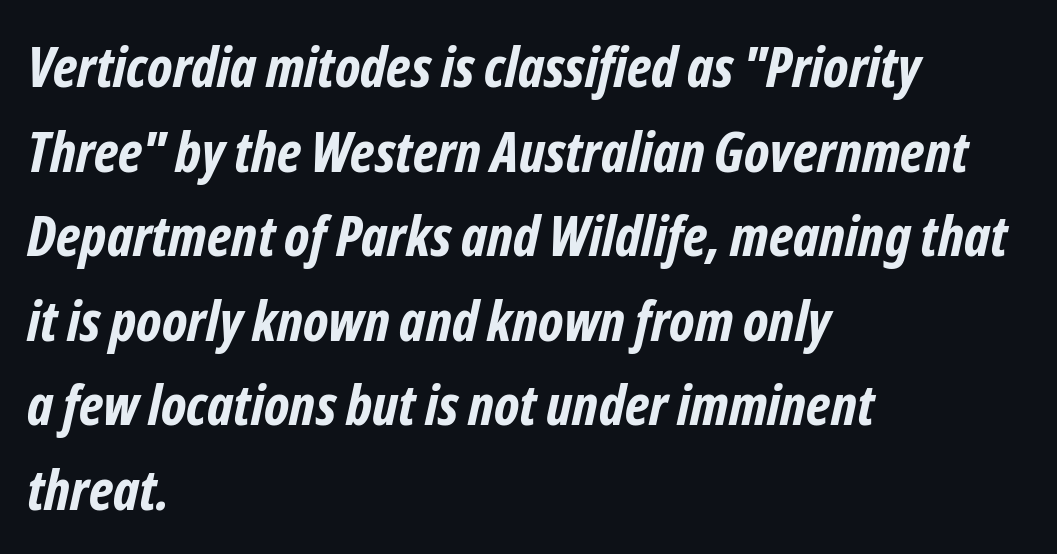
{"serif": "no", "bold": "yes", "weight": "bold", "width": "condensed", "stroke_contrast": "low", "x_height": "medium", "monospaced": "no", "underline": "no", "align": "left", "line_spacing": "normal", "line_spacing_ratio": 1.51, "letter_spacing": "normal", "letter_spacing_em": 0.0, "glyph_px": 56}
